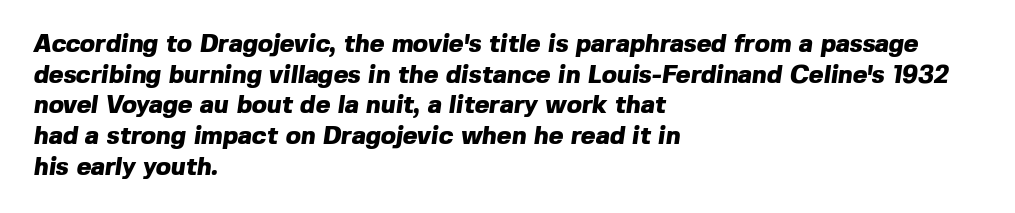
Q: Is the text bold? A: Yes.
Q: Is the text underlined? A: No.
Q: How is the paragraph aligned? A: Left-aligned.
Q: Is the spacing between letters normal or unusually wide? A: Normal.
